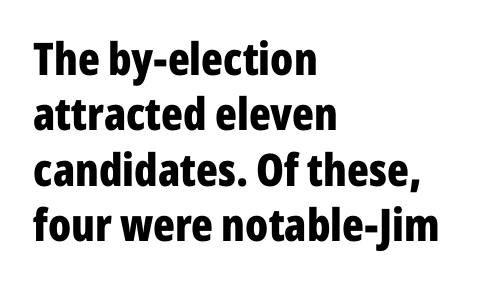
Each row of text sits above clean, open space. Check where the strokes stop: nothing finishes them off — pure sans. A typesetter would call this zero additional tracking. Note the varied advance widths — an 'i' is clearly narrower than an 'm'.
